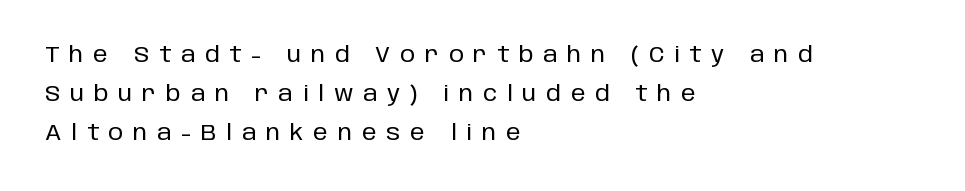
Q: Is the text italic (slanted)? A: No, it is upright.
Q: Is the text underlined? A: No.
Q: How is the paragraph aligned? A: Left-aligned.
Q: Is the spacing between letters normal or unusually wide? A: Unusually wide.
